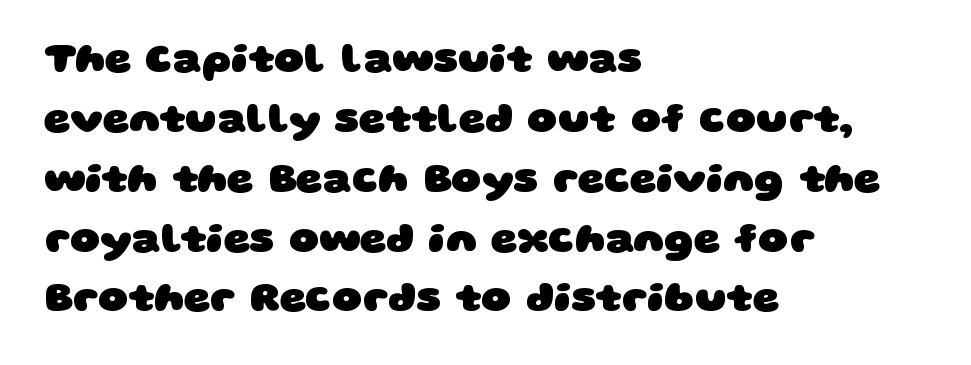
Q: Is the text bold? A: Yes.
Q: Is the typeface a serif or a sans-serif typeface? A: Sans-serif.
Q: Is the text underlined? A: No.
Q: How is the paragraph aligned? A: Left-aligned.
Q: Is the spacing between letters normal or unusually wide? A: Normal.
Q: Is the spacing between lines tight, normal or loose? A: Normal.
Q: Width (condensed, normal, or wide)? A: Wide.
Q: Stroke contrast? A: Low.
Q: x-height? A: Large.
Q: Monospaced? A: No.
